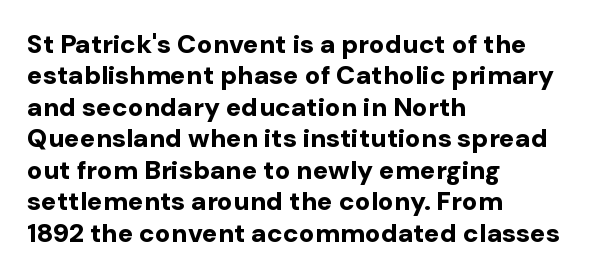
Q: Is the text bold? A: Yes.
Q: Is the text italic (slanted)? A: No, it is upright.
Q: Is the text underlined? A: No.
Q: How is the paragraph aligned? A: Left-aligned.
Q: Is the spacing between letters normal or unusually wide? A: Normal.
